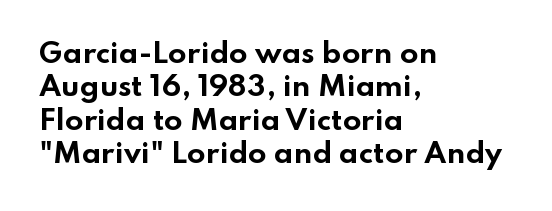
The image shows 27 px bold type, upright; set left-aligned, line spacing 1.24x, normal letter spacing, not underlined.
